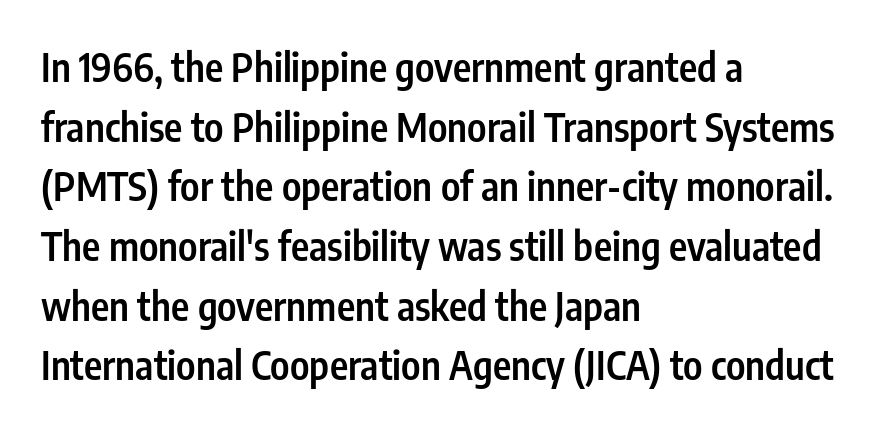
This block has exactly the height ordinary leading produces. This sample has the flowing, uneven cadence of proportional lettering. What weight is shown? A semibold, between regular and bold. One-word summary of the alignment: left.
